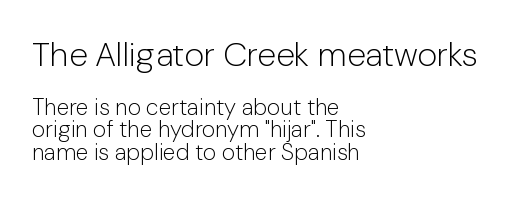
{"serif": "no", "italic": "no", "bold": "no", "weight": "light", "width": "normal", "stroke_contrast": "low", "x_height": "medium", "monospaced": "no", "underline": "no", "align": "left", "line_spacing": "tight", "line_spacing_ratio": 0.97, "letter_spacing": "normal", "letter_spacing_em": 0.0, "larger_block": "first", "size_ratio": 1.48, "glyph_px": 34}
